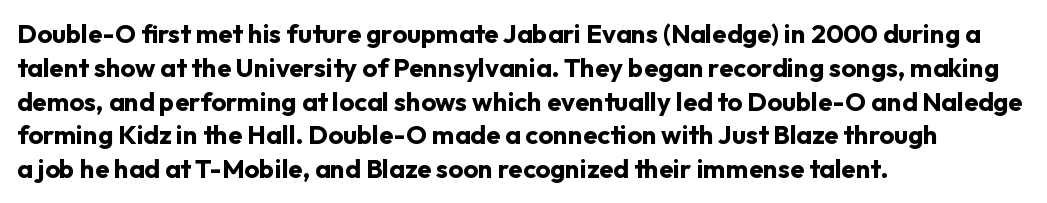
Notice how the stems are strictly vertical — no italics here. The passage shown is emphatically bold. Students, observe: this is what conventionally led text looks like. You could call the tracking neutral — neither tight nor loose. The ragged edge is on the right, which tells us the setting is flush left. Descenders are the only things crossing below the line.
